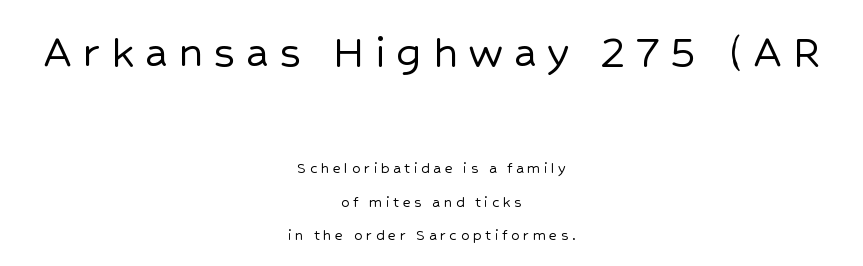
The earlier block is typeset at a bigger size than the later block. Style check: upright. Compared with a flush-left layout, this one balances lines on the center instead. No feet cap the strokes, marking this as sans-serif type. Clear beneath every line of the passage.
